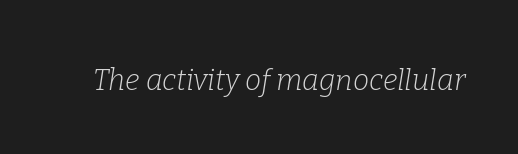
The image shows 29 px light serif type, italic (leaning right); set normal letter spacing, not underlined; low stroke contrast and a medium x-height.
